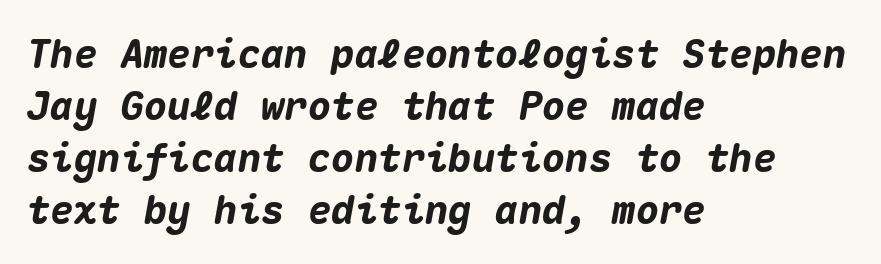
Strong, thick strokes mark this as bold type. Spacing verdict: monospaced, one width for all characters. The glyphs are unaccompanied by any horizontal stroke below them. Glyph-to-glyph distance matches everyday printed text. The block of text has a typical density, with ordinary space between rows.
